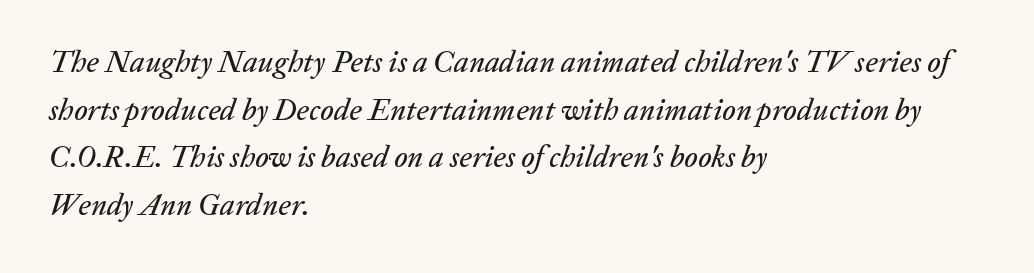
Do the characters align in a grid? No, the font is proportional. Teacher's note: observe the even left margin — that is flush-left alignment. Slanted lettering throughout. The horizontal fit of the characters is conventional and even. Descender tails drop into unmarked territory.
